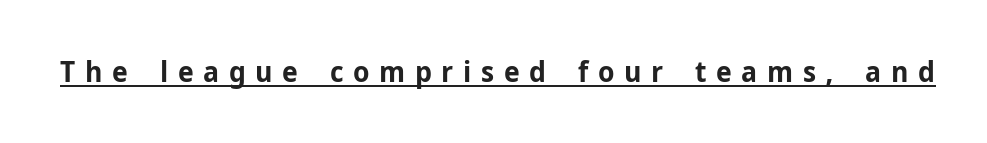
The image shows 29 px bold sans-serif type, upright; set unusually wide letter spacing (+0.33 em), underlined; low stroke contrast and a medium x-height.
